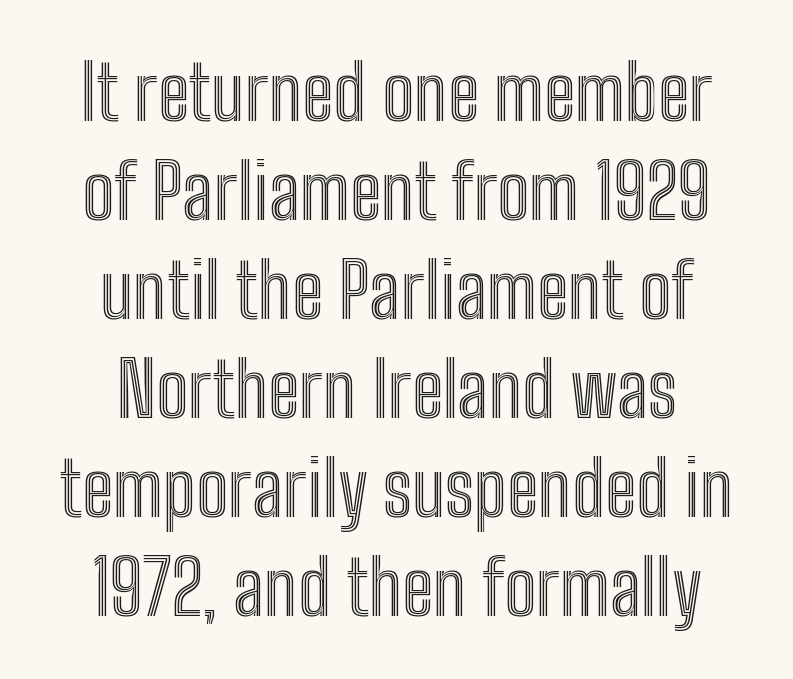
{"italic": "no", "width": "condensed", "x_height": "medium", "monospaced": "no", "underline": "no", "align": "center", "line_spacing": "normal", "line_spacing_ratio": 1.32, "letter_spacing": "normal", "letter_spacing_em": 0.0, "glyph_px": 75}
